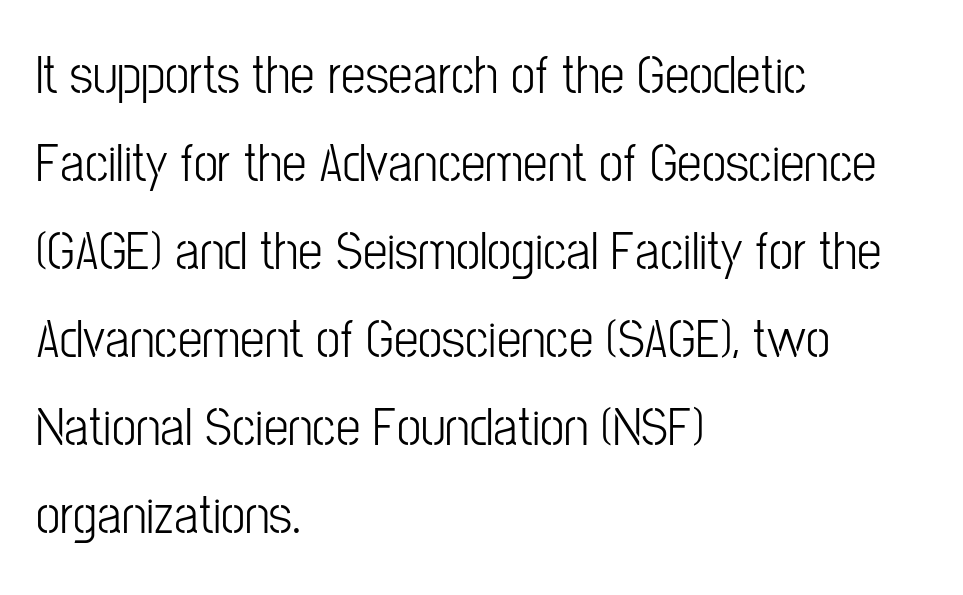
{"serif": "no", "italic": "no", "bold": "no", "weight": "light", "width": "condensed", "stroke_contrast": "low", "x_height": "medium", "monospaced": "no", "underline": "no", "align": "left", "line_spacing": "normal", "line_spacing_ratio": 1.6, "letter_spacing": "normal", "letter_spacing_em": 0.0, "glyph_px": 55}
